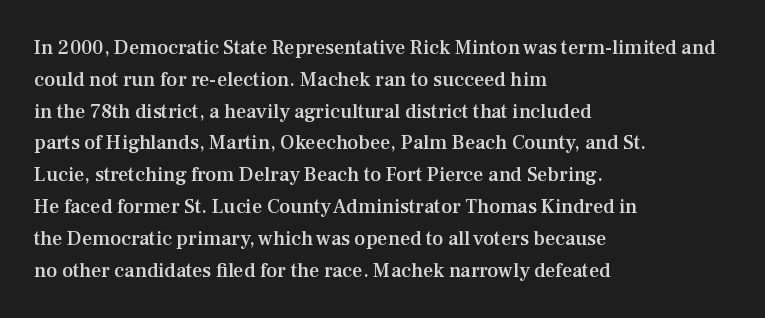
Q: Is the text bold? A: Semi-bold.
Q: Is the text italic (slanted)? A: No, it is upright.
Q: Is the text underlined? A: No.
Q: How is the paragraph aligned? A: Left-aligned.
Q: Is the spacing between letters normal or unusually wide? A: Normal.
Q: Is the spacing between lines tight, normal or loose? A: Normal.
